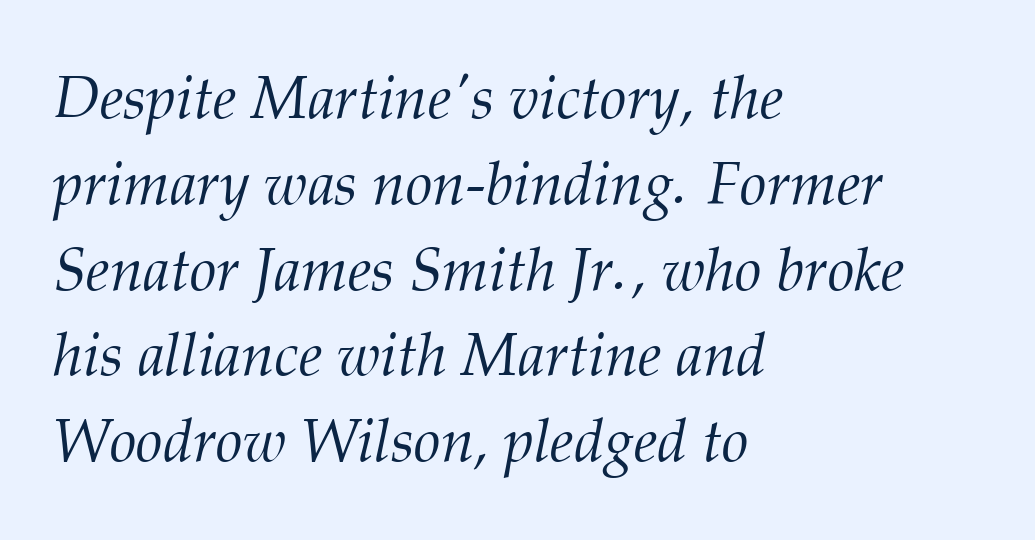
{"serif": "yes", "italic": "yes", "lean": "right", "slant_degrees": 12, "bold": "no", "weight": "light", "width": "normal", "stroke_contrast": "medium", "x_height": "medium", "monospaced": "no", "underline": "no", "align": "left", "line_spacing": "normal", "line_spacing_ratio": 1.43, "letter_spacing": "normal", "letter_spacing_em": 0.0, "glyph_px": 60}
